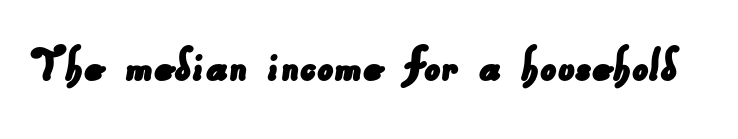
Q: Is the typeface a serif or a sans-serif typeface? A: Sans-serif.
Q: Is the text underlined? A: No.
Q: Is the spacing between letters normal or unusually wide? A: Normal.
Q: Width (condensed, normal, or wide)? A: Normal.
Q: Stroke contrast? A: Low.
Q: x-height? A: Small.
Q: Monospaced? A: No.
